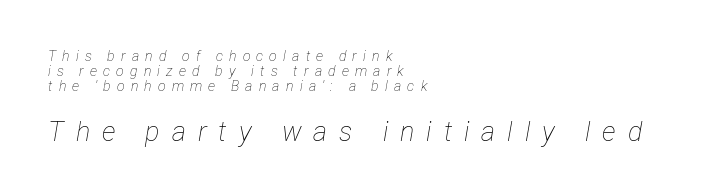
Teacher's note: observe the even left margin — that is flush-left alignment. There's an unmistakable incline to the writing here. This sample trades vertical openness for compactness between lines. Weight: not bold — regular or lighter.
